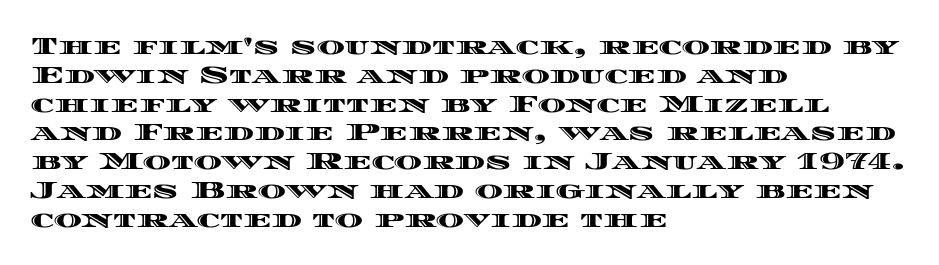
{"italic": "no", "underline": "no", "align": "left", "line_spacing_ratio": 1.2, "letter_spacing": "normal", "letter_spacing_em": 0.0, "glyph_px": 24}
